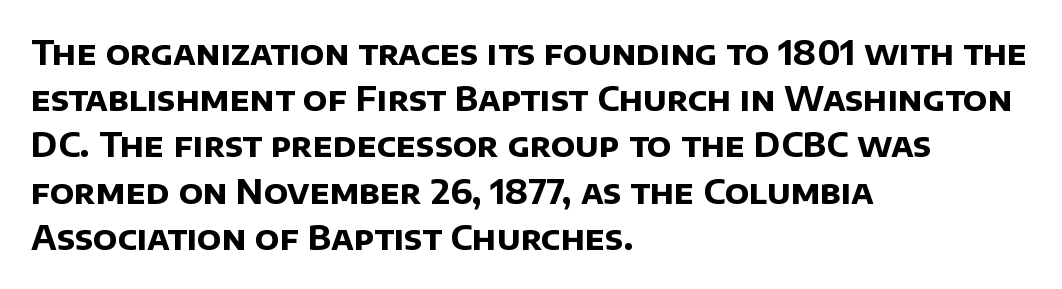
You could call the tracking neutral — neither tight nor loose. Quick note: underline off. Character widths vary here, with narrow letters taking less room than wide ones. The type family on display is of the sans-serif kind.
